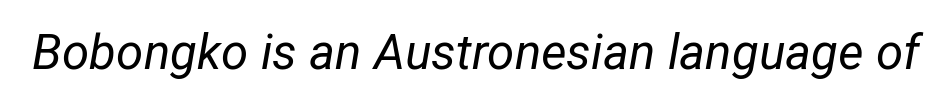
Note the varied advance widths — an 'i' is clearly narrower than an 'm'. Tracking value appears to be zero — textbook default spacing. The letters are slanted; this is an italic face. Weight: in the light-to-regular range. Only glyphs here, with clear space below each row.
